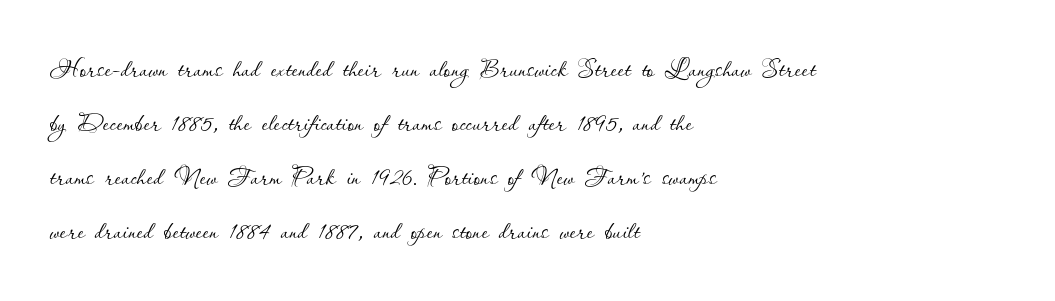
The gaps between neighbouring characters are ordinary and unremarkable. Letters rest on an invisible, unmarked baseline. Varying glyph widths throughout — classic text-font behaviour. This sample keeps an unexceptional amount of space between lines. Heft: none added — not bold.
